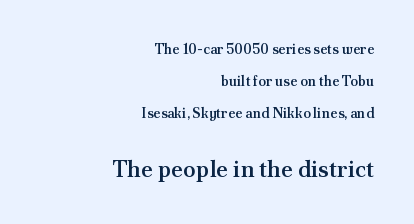
Q: Is the text bold? A: Semi-bold.
Q: Is the text italic (slanted)? A: No, it is upright.
Q: Is the text underlined? A: No.
Q: How is the paragraph aligned? A: Right-aligned.
Q: Is the spacing between letters normal or unusually wide? A: Normal.
Q: Is the spacing between lines tight, normal or loose? A: Loose.
Q: Which block of text is set in a larger size, the first (top) or the second (bottom)? A: The second (bottom) one.
